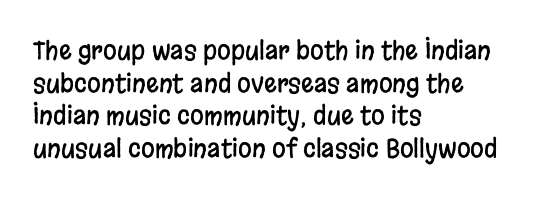
The tracking reads as untouched default to a designer's eye. Has an underline been added? It has not. Where is the straight margin? On the left. A typesetter would call this leading conventional body-copy spacing.
